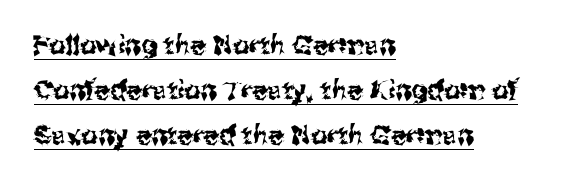
Q: Is the text italic (slanted)? A: No, it is upright.
Q: Is the text underlined? A: Yes.
Q: How is the paragraph aligned? A: Left-aligned.
Q: Is the spacing between letters normal or unusually wide? A: Normal.
